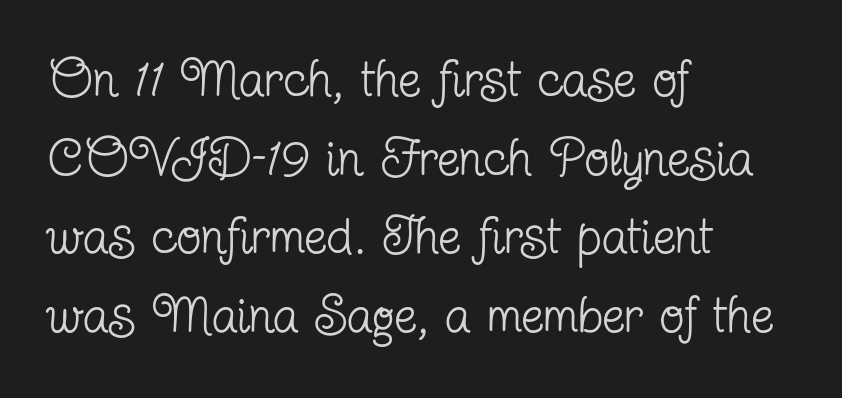
Q: Is the text bold? A: No.
Q: Is the text italic (slanted)? A: No, it is upright.
Q: Is the typeface a serif or a sans-serif typeface? A: Serif.
Q: Is the text underlined? A: No.
Q: How is the paragraph aligned? A: Left-aligned.
Q: Is the spacing between letters normal or unusually wide? A: Normal.
Q: Is the spacing between lines tight, normal or loose? A: Normal.
Q: Width (condensed, normal, or wide)? A: Condensed.
Q: Stroke contrast? A: Low.
Q: x-height? A: Medium.
Q: Monospaced? A: No.
